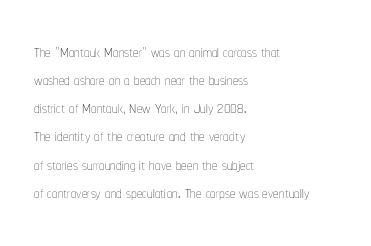
{"italic": "no", "bold": "no", "underline": "no", "align": "left", "line_spacing": "normal", "line_spacing_ratio": 1.28, "letter_spacing": "normal", "letter_spacing_em": 0.0, "glyph_px": 22}
